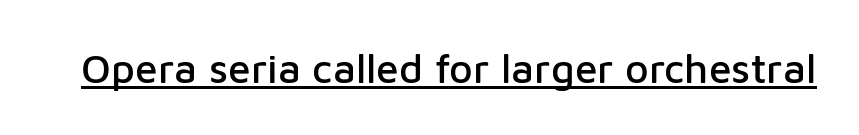
Tracking value appears to be zero — textbook default spacing. Rendered with straight, roman letterforms. Is this a fixed-width face? No — the glyphs have proportional, varying widths. The typesetter has applied underlining to the passage shown.
